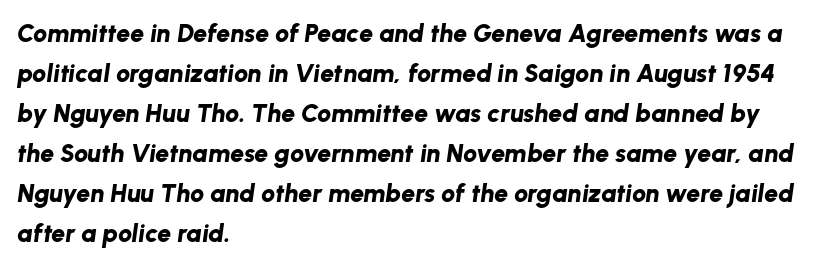
The designer left line spacing at the default. How are the letters spaced? Ordinarily, with no added tracking. Casual observation: everything's shoved over to the left. The font's italic variant was chosen for this text.
